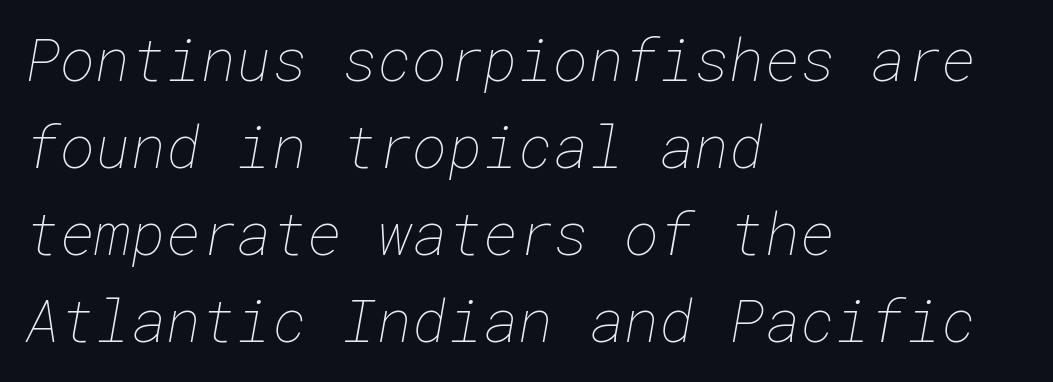
Q: Is the text bold? A: No.
Q: Is the text underlined? A: No.
Q: How is the paragraph aligned? A: Left-aligned.
Q: Is the spacing between letters normal or unusually wide? A: Normal.
Q: Is the spacing between lines tight, normal or loose? A: Normal.
Q: Width (condensed, normal, or wide)? A: Normal.
Q: Stroke contrast? A: Low.
Q: x-height? A: Medium.
